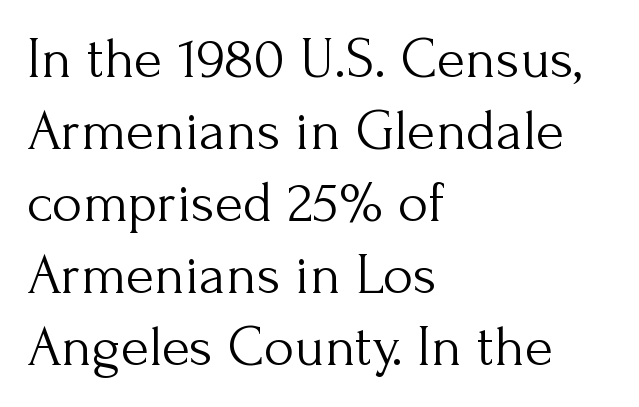
Q: Is the text bold? A: No.
Q: Is the text italic (slanted)? A: No, it is upright.
Q: Is the typeface a serif or a sans-serif typeface? A: Serif.
Q: Is the text underlined? A: No.
Q: How is the paragraph aligned? A: Left-aligned.
Q: Is the spacing between letters normal or unusually wide? A: Normal.
Q: Width (condensed, normal, or wide)? A: Normal.
Q: Stroke contrast? A: Medium.
Q: x-height? A: Small.
Q: Monospaced? A: No.
